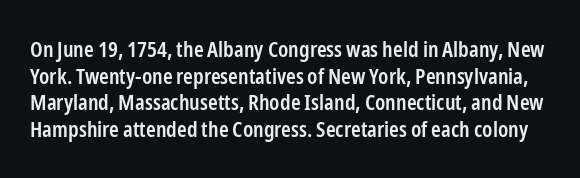
{"italic": "no", "bold": "semi", "underline": "no", "line_spacing_ratio": 1.21, "letter_spacing": "normal", "letter_spacing_em": 0.0, "glyph_px": 22}
